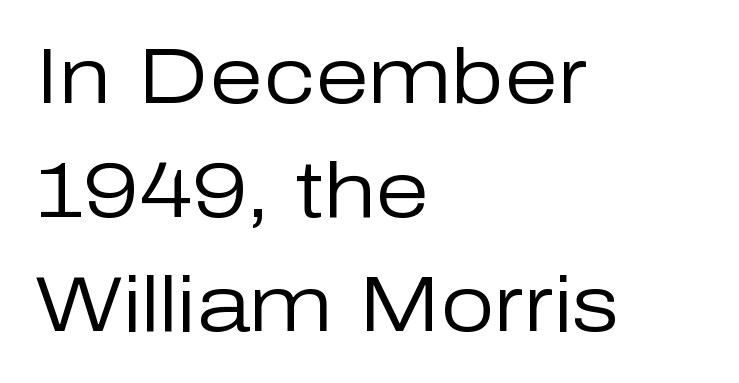
The image shows 77 px regular-weight sans-serif type, upright; set left-aligned, normal line spacing (1.48x), normal letter spacing, not underlined; low stroke contrast and a medium x-height.
